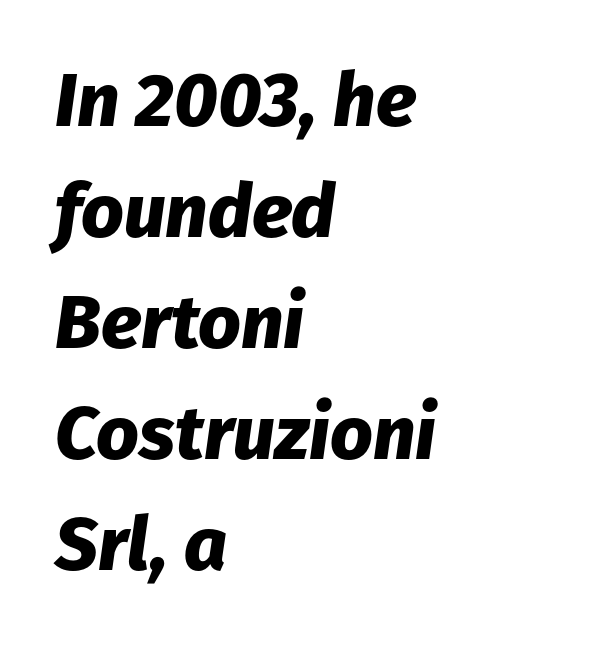
The line texture is even and compact thanks to regular tracking. Character widths vary here, with narrow letters taking less room than wide ones. Clear beneath every line of the passage. Each line starts at the same left margin while the right side varies. As a designer I'd log this as weight 700, bold. Looking at the ascenders, they clearly lean.
